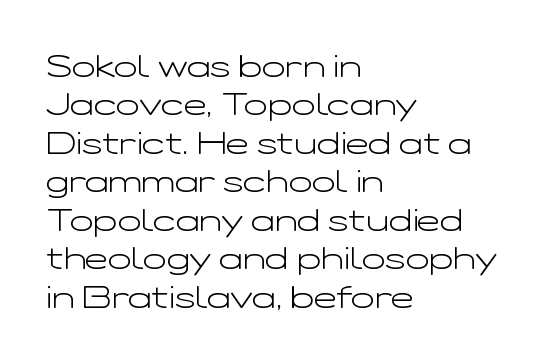
Q: Is the text bold? A: No.
Q: Is the text italic (slanted)? A: No, it is upright.
Q: Is the typeface a serif or a sans-serif typeface? A: Sans-serif.
Q: Is the text underlined? A: No.
Q: How is the paragraph aligned? A: Left-aligned.
Q: Is the spacing between letters normal or unusually wide? A: Normal.
Q: Width (condensed, normal, or wide)? A: Wide.
Q: Stroke contrast? A: Low.
Q: x-height? A: Medium.
Q: Monospaced? A: No.
